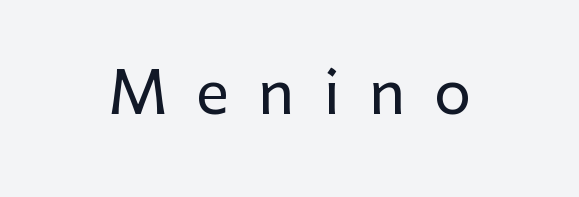
Q: Is the text italic (slanted)? A: No, it is upright.
Q: Is the typeface a serif or a sans-serif typeface? A: Sans-serif.
Q: Is the text underlined? A: No.
Q: Is the spacing between letters normal or unusually wide? A: Unusually wide.
Q: Width (condensed, normal, or wide)? A: Normal.
Q: Stroke contrast? A: Low.
Q: x-height? A: Medium.
Q: Monospaced? A: No.
